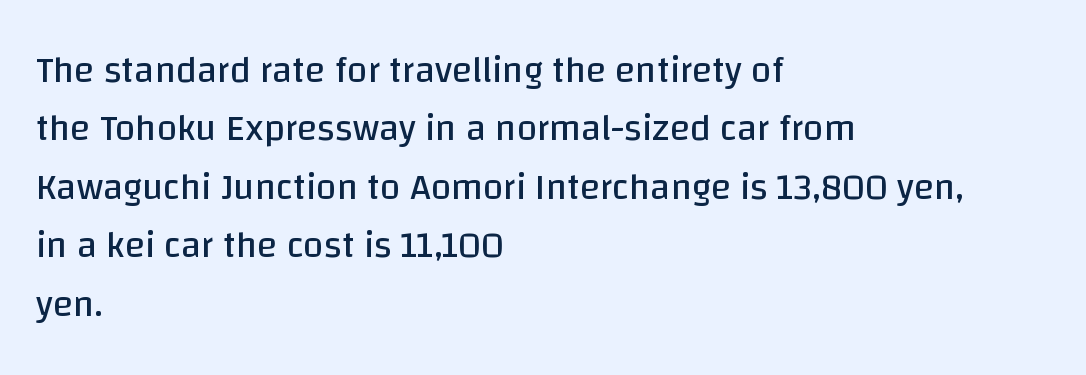
{"serif": "no", "italic": "no", "bold": "no", "weight": "regular", "width": "normal", "stroke_contrast": "low", "x_height": "large", "monospaced": "no", "underline": "no", "align": "left", "line_spacing": "normal", "line_spacing_ratio": 1.58, "letter_spacing": "normal", "letter_spacing_em": 0.0, "glyph_px": 37}
